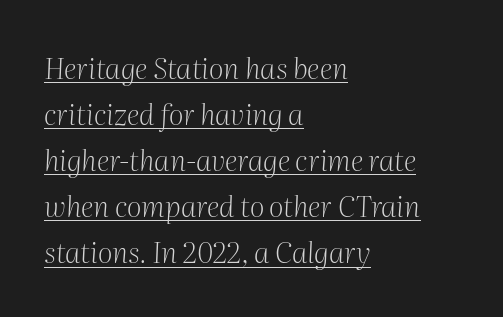
{"serif": "yes", "italic": "yes", "lean": "right", "slant_degrees": 2, "bold": "no", "weight": "light", "width": "normal", "stroke_contrast": "medium", "x_height": "medium", "monospaced": "no", "underline": "yes", "align": "left", "line_spacing": "normal", "line_spacing_ratio": 1.59, "letter_spacing": "normal", "letter_spacing_em": 0.0, "glyph_px": 29}
